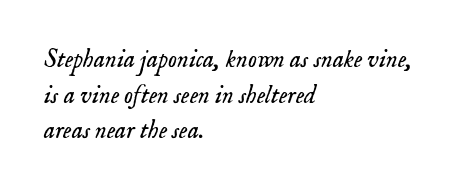
{"italic": "yes", "lean": "right", "slant_degrees": 18, "bold": "no", "underline": "no", "align": "left", "line_spacing": "normal", "line_spacing_ratio": 1.43, "letter_spacing": "normal", "letter_spacing_em": 0.0, "glyph_px": 25}
